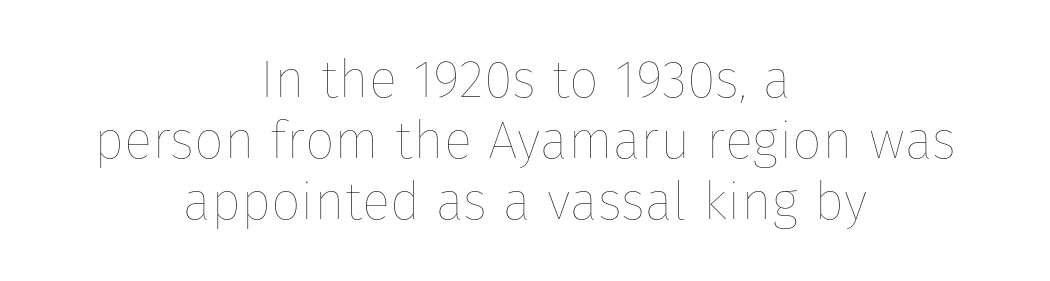
Q: Is the text bold? A: No.
Q: Is the text italic (slanted)? A: No, it is upright.
Q: Is the text underlined? A: No.
Q: How is the paragraph aligned? A: Centered.
Q: Is the spacing between letters normal or unusually wide? A: Normal.
Q: Is the spacing between lines tight, normal or loose? A: Tight.
Q: Width (condensed, normal, or wide)? A: Normal.
Q: Stroke contrast? A: Low.
Q: x-height? A: Medium.
Q: Monospaced? A: No.
